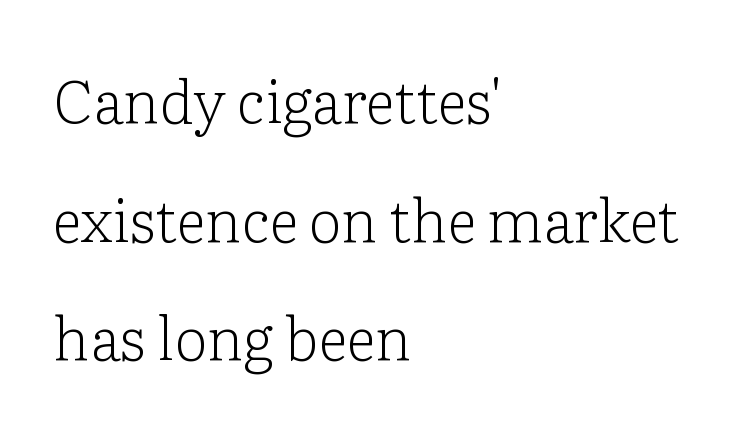
If you drew a line through each stem, it would be perfectly vertical. No word sits above an underline. The font is comparable to plain body text, perhaps lighter. If you measured baseline to baseline, you'd find a long distance.
